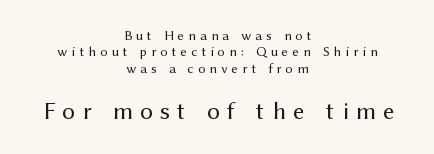
Q: Is the text bold? A: No.
Q: Is the text italic (slanted)? A: No, it is upright.
Q: Is the text underlined? A: No.
Q: How is the paragraph aligned? A: Centered.
Q: Is the spacing between letters normal or unusually wide? A: Unusually wide.
Q: Which block of text is set in a larger size, the first (top) or the second (bottom)? A: The second (bottom) one.
